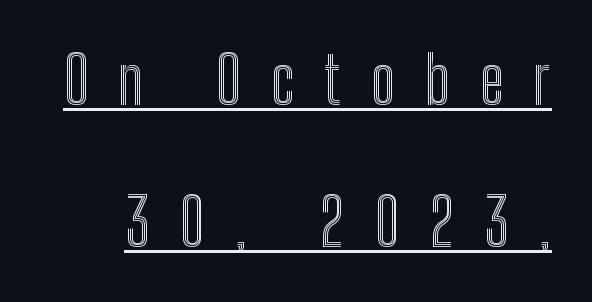
Italic? Not at all — the glyphs are vertical. Character widths vary here, with narrow letters taking less room than wide ones. Line spacing here is loose. The horizontal fit of the characters is loose and conspicuously gappy. Like a heading marked for emphasis, these lines bear an underscore.
